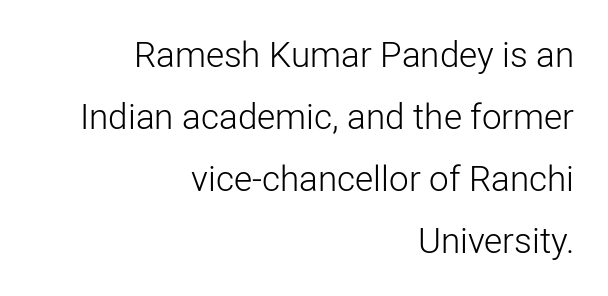
{"serif": "no", "italic": "no", "bold": "no", "weight": "light", "width": "normal", "stroke_contrast": "low", "x_height": "medium", "monospaced": "no", "underline": "no", "align": "right", "line_spacing_ratio": 1.77, "letter_spacing": "normal", "letter_spacing_em": 0.0, "glyph_px": 35}
